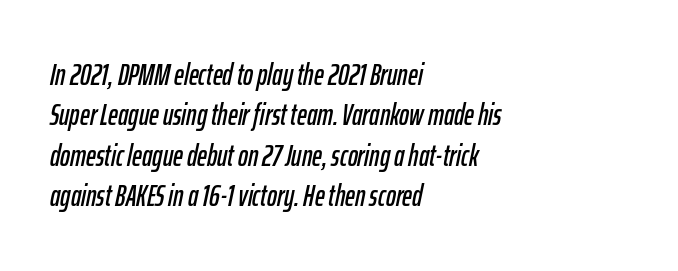
{"italic": "yes", "lean": "right", "slant_degrees": 12, "width": "condensed", "stroke_contrast": "low", "x_height": "medium", "monospaced": "no", "underline": "no", "align": "left", "line_spacing": "normal", "line_spacing_ratio": 1.35, "letter_spacing": "normal", "letter_spacing_em": 0.0, "glyph_px": 30}
